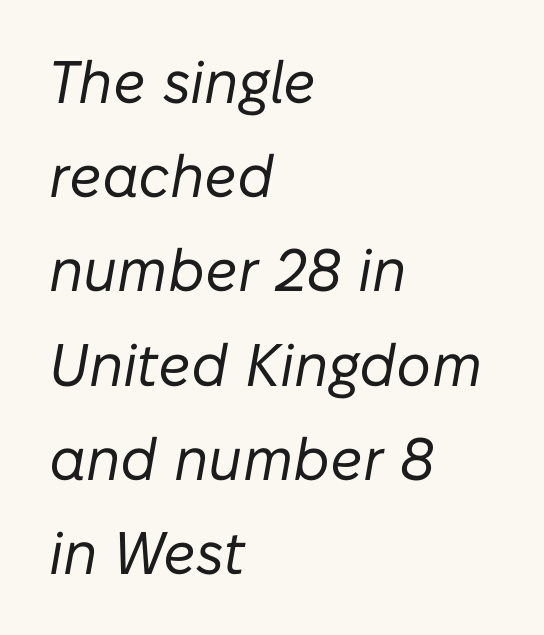
The image shows 60 px regular-weight type, italic (leaning right); set left-aligned, normal line spacing (1.57x), normal letter spacing, not underlined; low stroke contrast and a medium x-height.
